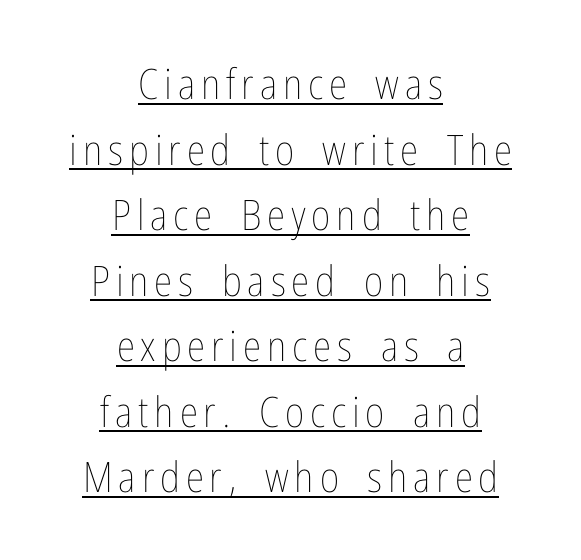
These lines stack symmetrically, like a column narrowing and widening about its center. Bold? No — there's no thickening of the strokes. No italicization has been applied; the sample stays upright. Character widths vary here, with narrow letters taking less room than wide ones. The block of text has a typical density, with ordinary space between rows. The face used here appears with an underline applied.
